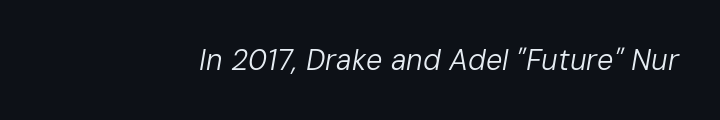
Q: Is the text bold? A: No.
Q: Is the text italic (slanted)? A: Yes, it leans right by about 10 degrees.
Q: Is the text underlined? A: No.
Q: Is the spacing between letters normal or unusually wide? A: Normal.
Q: Width (condensed, normal, or wide)? A: Normal.
Q: Stroke contrast? A: Low.
Q: x-height? A: Medium.
Q: Monospaced? A: No.
